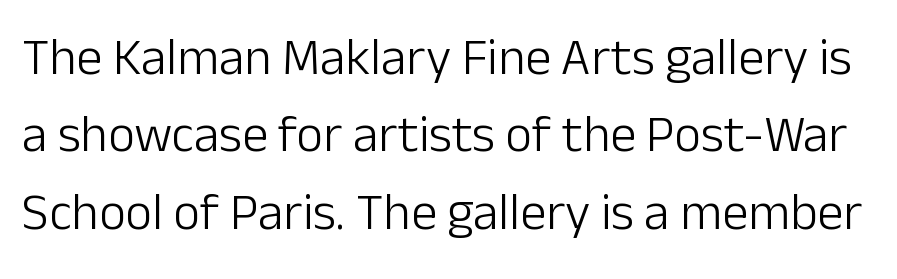
Q: Is the text bold? A: No.
Q: Is the text italic (slanted)? A: No, it is upright.
Q: Is the typeface a serif or a sans-serif typeface? A: Sans-serif.
Q: Is the text underlined? A: No.
Q: Is the spacing between letters normal or unusually wide? A: Normal.
Q: Is the spacing between lines tight, normal or loose? A: Normal.
Q: Width (condensed, normal, or wide)? A: Normal.
Q: Stroke contrast? A: Low.
Q: x-height? A: Medium.
Q: Monospaced? A: No.
